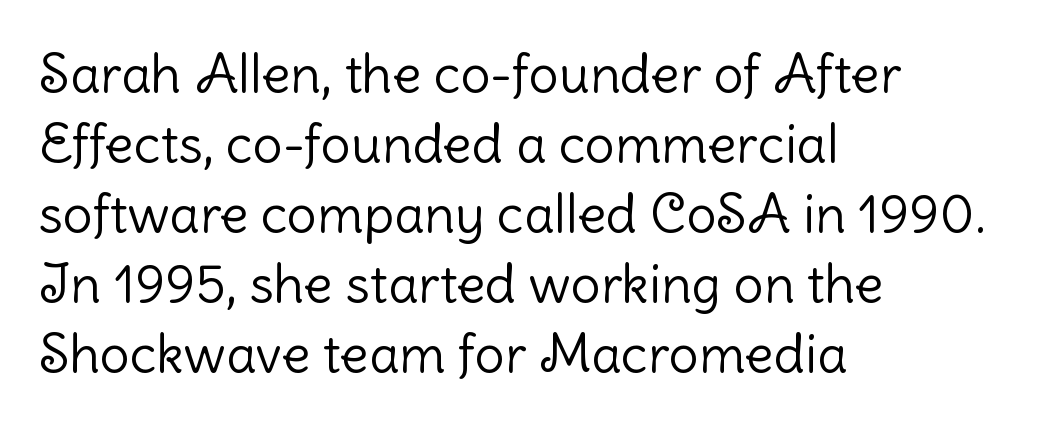
Does the copy run flush right? No — it runs flush left. Classification — sans serif. The typeface has the unassuming heft of standard copy or less. Plain, unruled lines of type.
